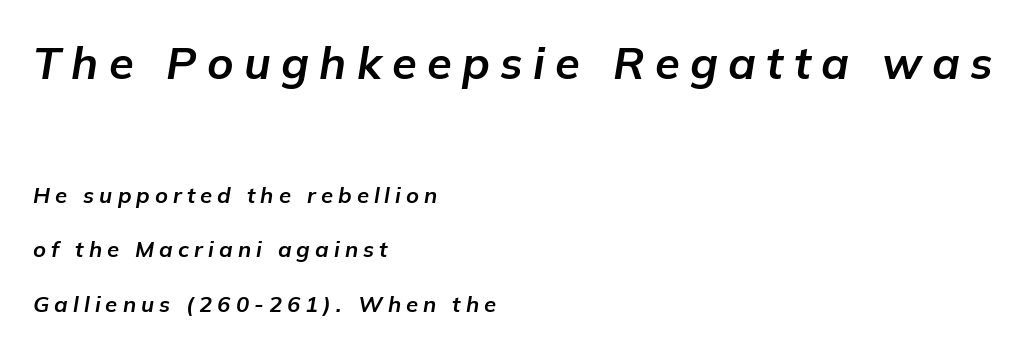
The image shows 45 px bold type, italic (leaning right); set left-aligned, loose line spacing (2.47x), unusually wide letter spacing (+0.23 em), not underlined; the first (top) block is 2.05x larger; low stroke contrast and a medium x-height.
